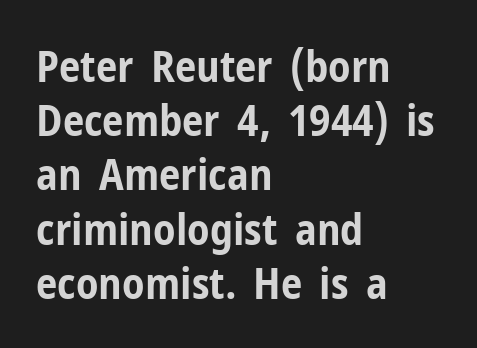
Q: Is the text bold? A: Yes.
Q: Is the text italic (slanted)? A: No, it is upright.
Q: Is the typeface a serif or a sans-serif typeface? A: Sans-serif.
Q: Is the text underlined? A: No.
Q: How is the paragraph aligned? A: Left-aligned.
Q: Is the spacing between letters normal or unusually wide? A: Normal.
Q: Is the spacing between lines tight, normal or loose? A: Normal.
Q: Width (condensed, normal, or wide)? A: Condensed.
Q: Stroke contrast? A: Low.
Q: x-height? A: Medium.
Q: Monospaced? A: No.
